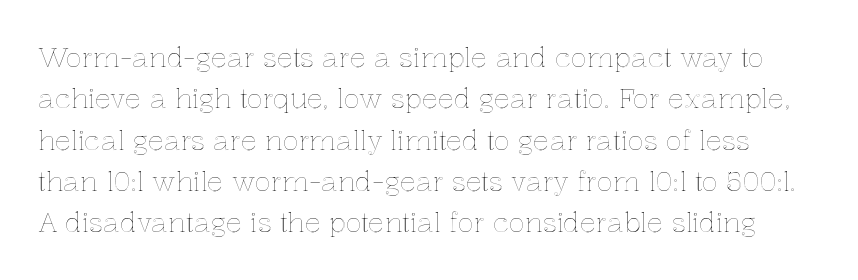
Q: Is the text italic (slanted)? A: No, it is upright.
Q: Is the text underlined? A: No.
Q: Is the spacing between letters normal or unusually wide? A: Normal.
Q: Is the spacing between lines tight, normal or loose? A: Normal.
